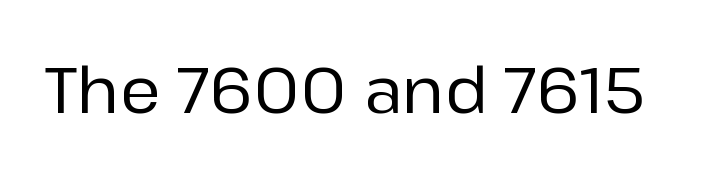
The image shows 63 px sans-serif type, upright; set normal letter spacing, not underlined; low stroke contrast and a medium x-height.
